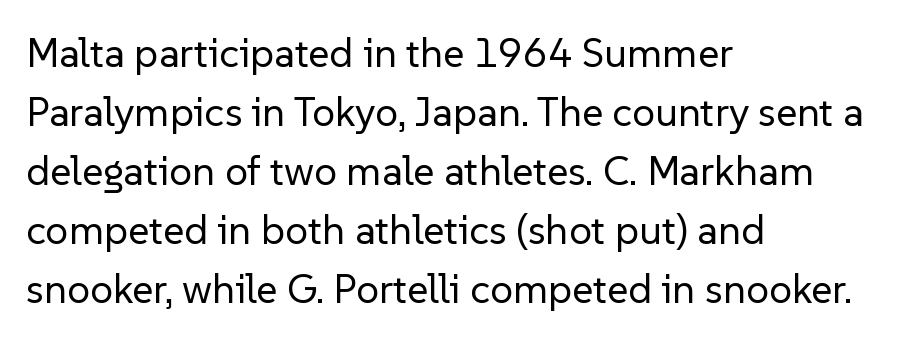
Nothing sits at the stroke ends, so this counts as sans-serif. Letters have the restrained weight of plain body copy at most. Short and long lines alike share a common starting point at left. Style check: upright. This sample keeps an unexceptional amount of space between lines.
